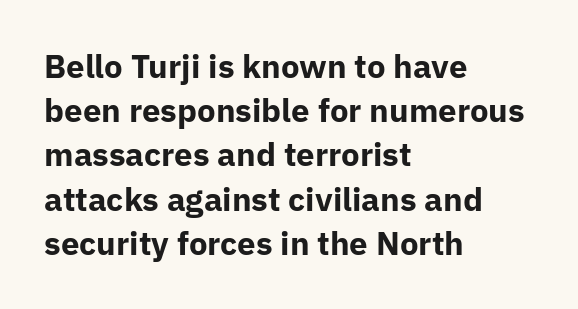
{"serif": "no", "italic": "no", "bold": "yes", "weight": "bold", "width": "normal", "stroke_contrast": "low", "x_height": "medium", "monospaced": "no", "underline": "no", "align": "left", "line_spacing": "normal", "line_spacing_ratio": 1.34, "letter_spacing": "normal", "letter_spacing_em": 0.0, "glyph_px": 33}
